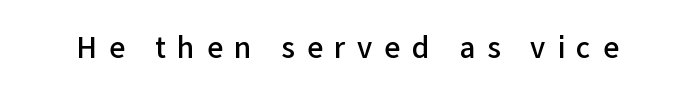
{"serif": "no", "italic": "no", "bold": "semi", "weight": "semibold", "width": "normal", "stroke_contrast": "low", "x_height": "medium", "monospaced": "no", "underline": "no", "letter_spacing": "wide", "letter_spacing_em": 0.42, "glyph_px": 28}
